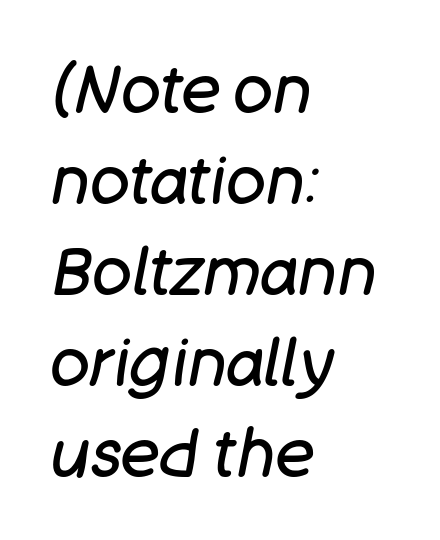
Q: Is the text bold? A: No.
Q: Is the text italic (slanted)? A: Yes, it leans right by about 11 degrees.
Q: Is the text underlined? A: No.
Q: How is the paragraph aligned? A: Left-aligned.
Q: Is the spacing between letters normal or unusually wide? A: Normal.
Q: Is the spacing between lines tight, normal or loose? A: Normal.
Q: Width (condensed, normal, or wide)? A: Normal.
Q: Stroke contrast? A: Low.
Q: x-height? A: Large.
Q: Monospaced? A: No.
